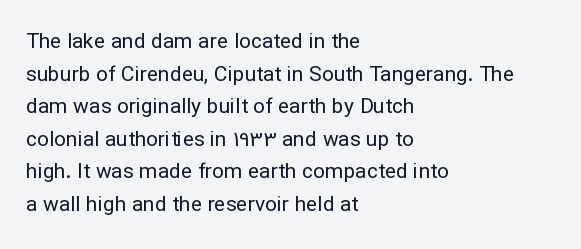
The image shows 21 px text type, upright; set left-aligned, normal line spacing (1.55x), normal letter spacing, not underlined.
